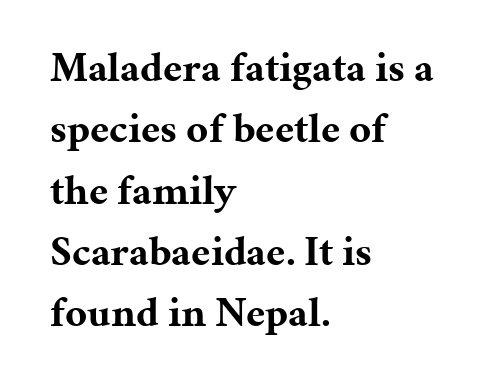
What's the leading like? Ordinary, nothing unusual. Short note: letters normally spaced. Unmarked baselines from the first word to the last. The font family rendered here belongs to the serif group. The strokes are fattened all the way to bold. The passage shown is typed in a proportional face where columns would drift.
